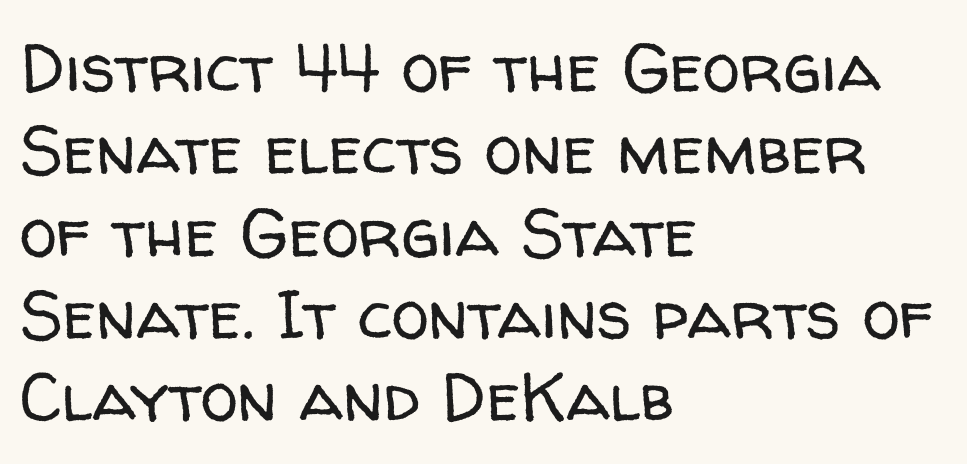
Q: Is the text bold? A: No.
Q: Is the text italic (slanted)? A: No, it is upright.
Q: Is the typeface a serif or a sans-serif typeface? A: Sans-serif.
Q: Is the text underlined? A: No.
Q: How is the paragraph aligned? A: Left-aligned.
Q: Is the spacing between letters normal or unusually wide? A: Normal.
Q: Width (condensed, normal, or wide)? A: Normal.
Q: Stroke contrast? A: Low.
Q: x-height? A: Medium.
Q: Monospaced? A: No.
